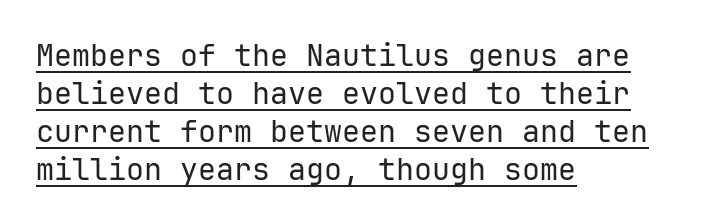
{"serif": "no", "italic": "no", "bold": "no", "weight": "regular", "width": "normal", "stroke_contrast": "low", "x_height": "medium", "monospaced": "yes", "underline": "yes", "align": "left", "line_spacing": "normal", "line_spacing_ratio": 1.27, "letter_spacing": "normal", "letter_spacing_em": 0.0, "glyph_px": 30}
